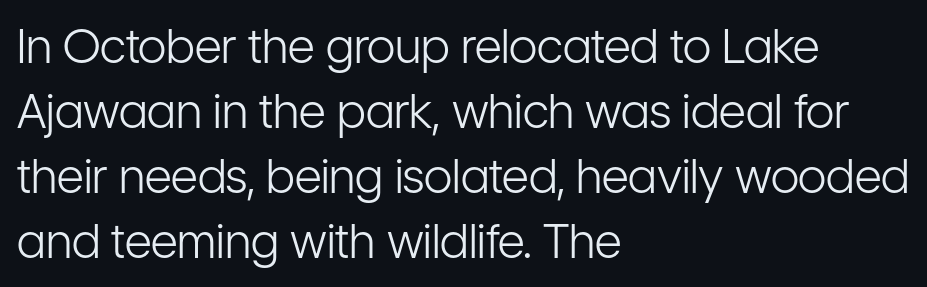
The image shows 47 px light, condensed sans-serif type, upright; set left-aligned, normal line spacing (1.38x), normal letter spacing, not underlined; low stroke contrast and a medium x-height.
